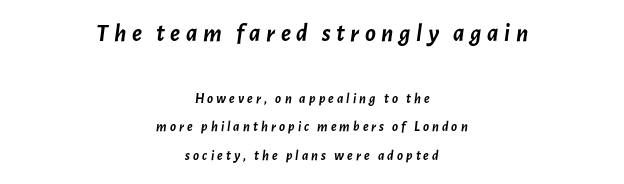
Q: Is the text bold? A: Yes.
Q: Is the text italic (slanted)? A: Yes, it leans right by about 7 degrees.
Q: Is the text underlined? A: No.
Q: How is the paragraph aligned? A: Centered.
Q: Is the spacing between letters normal or unusually wide? A: Unusually wide.
Q: Is the spacing between lines tight, normal or loose? A: Loose.
Q: Which block of text is set in a larger size, the first (top) or the second (bottom)? A: The first (top) one.
